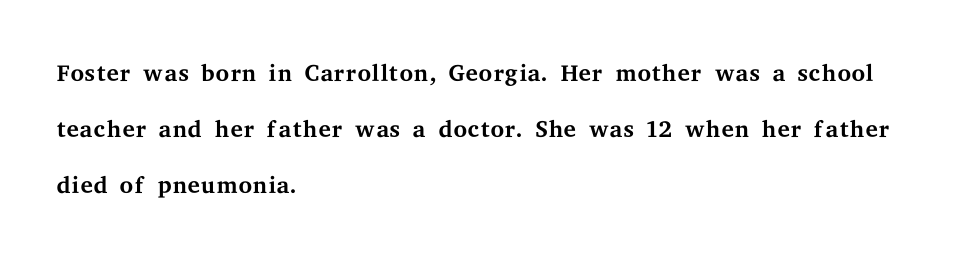
Ordinary non-slanted type is in use. Default kerning and tracking; the words read as compact shapes. The letters advance in unequal steps, a hallmark of proportional type. The area under the type is left untouched. How would I describe the line gaps? Plain and ordinary. Nothing heavy about these letters — not bold at all.
